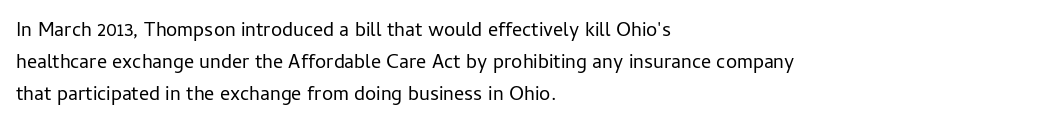
This is not heavy type; no bold has been used. Tracking here is standard; glyphs follow each other at the usual distance. Horizontal bands of white between lines are of average thickness. Underlining? Definitely not there. A student would call this left alignment; a typographer would say flush left, rag right.
